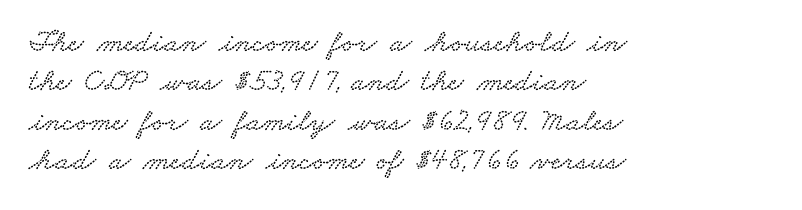
The image shows 32 px wide serif type; set left-aligned, line spacing 1.23x, normal letter spacing, not underlined; low stroke contrast and a small x-height.
